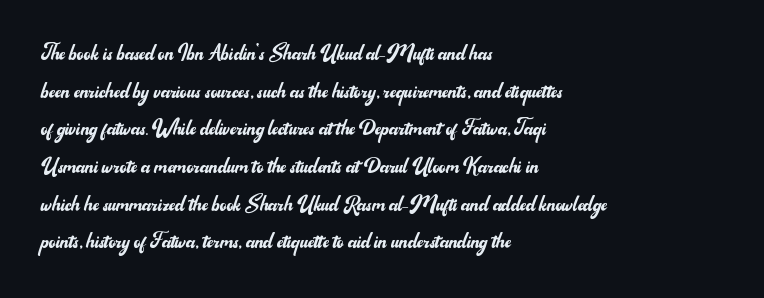
Q: Is the text bold? A: No.
Q: Is the text italic (slanted)? A: Yes.
Q: Is the text underlined? A: No.
Q: How is the paragraph aligned? A: Left-aligned.
Q: Is the spacing between letters normal or unusually wide? A: Normal.
Q: Is the spacing between lines tight, normal or loose? A: Normal.
